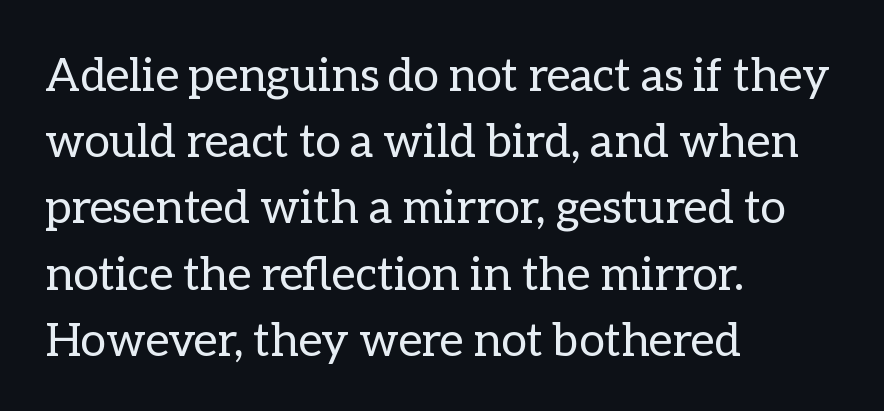
Q: Is the text bold? A: No.
Q: Is the text italic (slanted)? A: No, it is upright.
Q: Is the text underlined? A: No.
Q: How is the paragraph aligned? A: Left-aligned.
Q: Is the spacing between letters normal or unusually wide? A: Normal.
Q: Is the spacing between lines tight, normal or loose? A: Normal.
Q: Width (condensed, normal, or wide)? A: Normal.
Q: Stroke contrast? A: Low.
Q: x-height? A: Medium.
Q: Monospaced? A: No.
